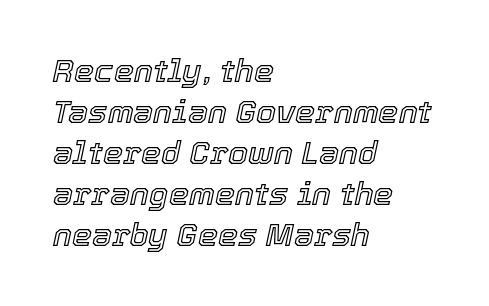
The image shows 32 px text type, italic (leaning right); set left-aligned, normal line spacing (1.28x), normal letter spacing, not underlined; a medium x-height.
